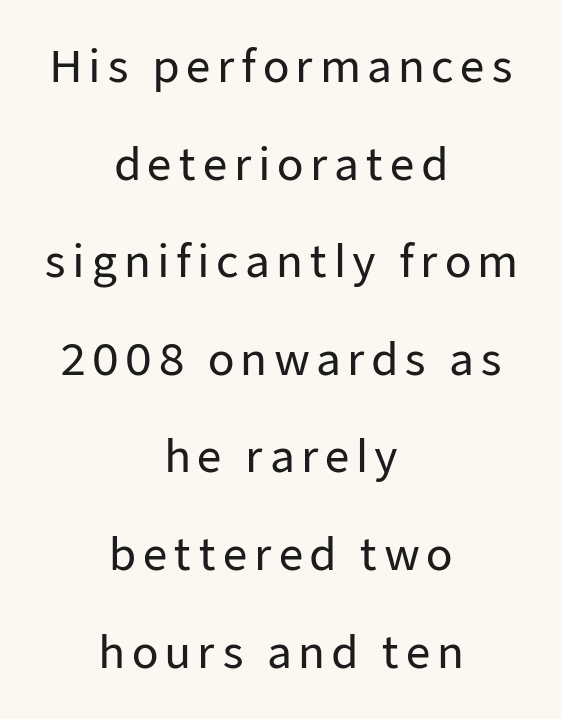
{"serif": "no", "italic": "no", "width": "normal", "stroke_contrast": "low", "x_height": "medium", "monospaced": "no", "underline": "no", "align": "center", "line_spacing": "loose", "line_spacing_ratio": 2.27, "glyph_px": 43}
